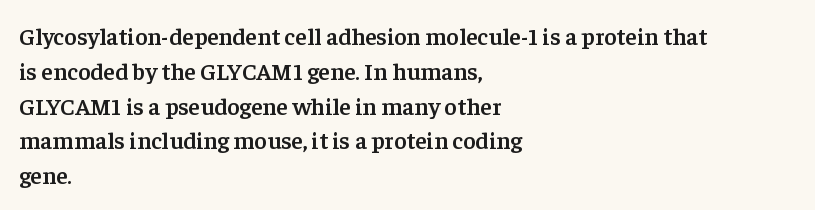
Q: Is the text bold? A: Semi-bold.
Q: Is the text italic (slanted)? A: No, it is upright.
Q: Is the text underlined? A: No.
Q: How is the paragraph aligned? A: Left-aligned.
Q: Is the spacing between letters normal or unusually wide? A: Normal.
Q: Is the spacing between lines tight, normal or loose? A: Normal.
